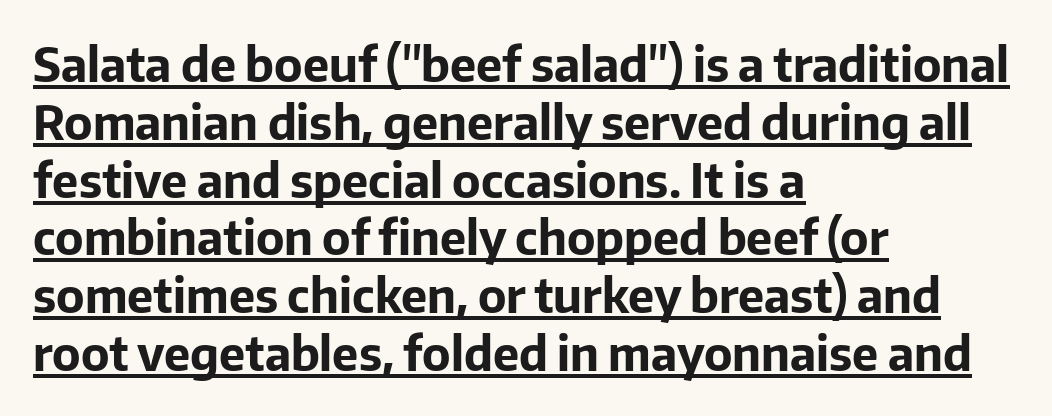
The image shows 47 px bold sans-serif type, upright; set left-aligned, line spacing 1.23x, normal letter spacing, underlined; low stroke contrast and a medium x-height.
